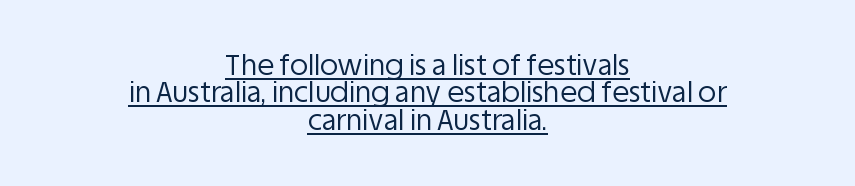
{"serif": "no", "italic": "no", "bold": "no", "weight": "regular", "width": "normal", "stroke_contrast": "low", "x_height": "large", "monospaced": "no", "underline": "yes", "align": "center", "line_spacing": "tight", "line_spacing_ratio": 0.98, "letter_spacing": "normal", "letter_spacing_em": 0.0, "glyph_px": 28}
